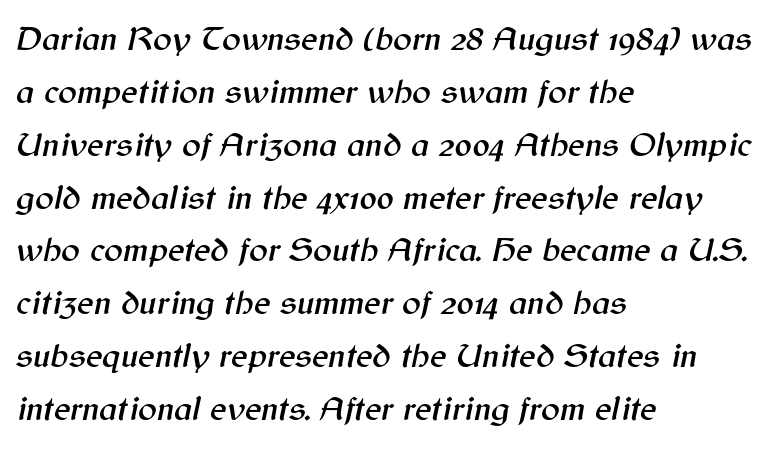
The image shows 35 px text type, italic (leaning right); set left-aligned, normal line spacing (1.51x), normal letter spacing, not underlined; medium stroke contrast and a medium x-height.
